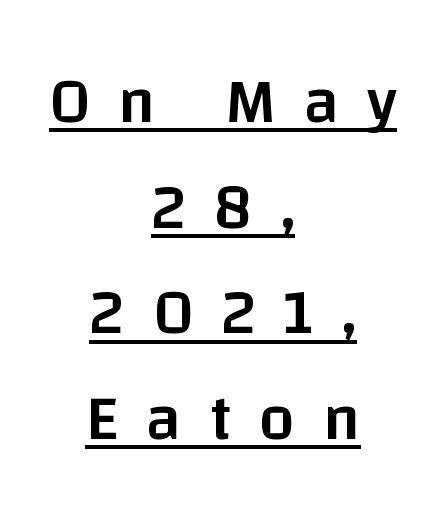
These lines are composed in type without serifs. Note the varied advance widths — an 'i' is clearly narrower than an 'm'. The words here are underlined. Bold? Not quite — semibold, heavier than regular but stopping short. Someone cranked the tracking dial way up on this one.
